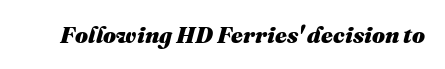
{"italic": "yes", "lean": "right", "slant_degrees": 16, "bold": "yes", "underline": "no", "letter_spacing": "normal", "letter_spacing_em": 0.0, "glyph_px": 23}
